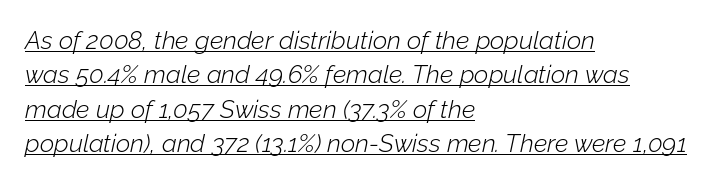
The image shows 25 px text type, italic (leaning right); set left-aligned, normal line spacing (1.38x), normal letter spacing, underlined.
